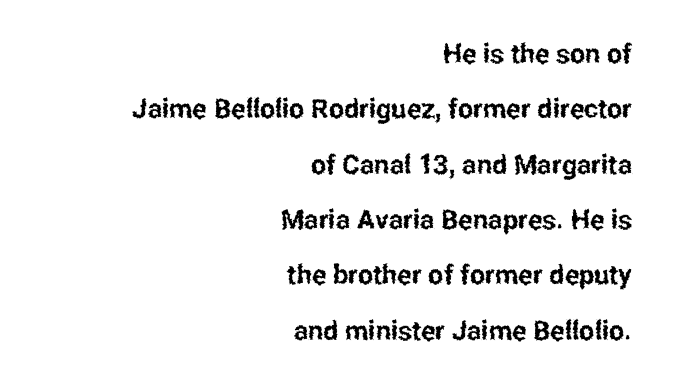
The image shows 27 px text type, upright; set right-aligned, loose line spacing (2.05x), normal letter spacing, not underlined.
